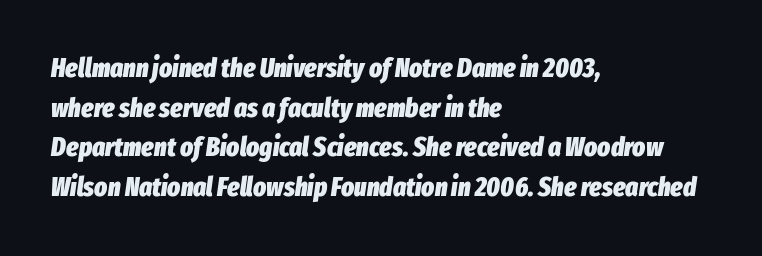
{"italic": "yes", "lean": "right", "slant_degrees": 8, "bold": "yes", "underline": "no", "align": "left", "line_spacing": "normal", "line_spacing_ratio": 1.47, "letter_spacing": "normal", "letter_spacing_em": 0.0, "glyph_px": 27}
